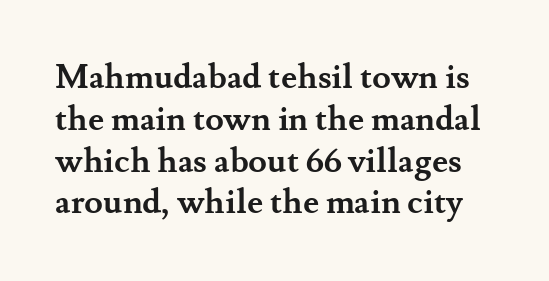
{"serif": "yes", "italic": "no", "bold": "yes", "weight": "semibold", "width": "normal", "stroke_contrast": "medium", "x_height": "small", "monospaced": "no", "underline": "no", "line_spacing_ratio": 1.23, "letter_spacing": "normal", "letter_spacing_em": 0.0, "glyph_px": 34}
